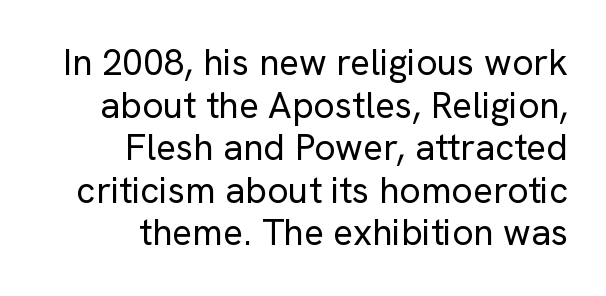
Q: Is the text bold? A: No.
Q: Is the text italic (slanted)? A: No, it is upright.
Q: Is the typeface a serif or a sans-serif typeface? A: Sans-serif.
Q: Is the text underlined? A: No.
Q: How is the paragraph aligned? A: Right-aligned.
Q: Is the spacing between letters normal or unusually wide? A: Normal.
Q: Is the spacing between lines tight, normal or loose? A: Tight.
Q: Width (condensed, normal, or wide)? A: Normal.
Q: Stroke contrast? A: Low.
Q: x-height? A: Medium.
Q: Monospaced? A: No.
